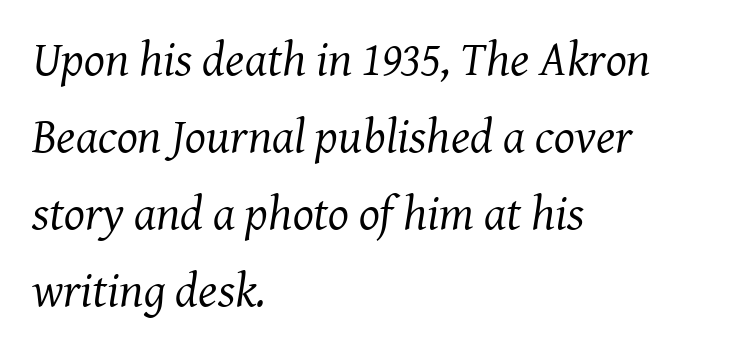
{"serif": "yes", "italic": "yes", "lean": "right", "slant_degrees": 8, "bold": "no", "weight": "regular", "width": "normal", "stroke_contrast": "medium", "x_height": "medium", "monospaced": "no", "underline": "no", "align": "left", "line_spacing": "normal", "line_spacing_ratio": 1.57, "letter_spacing": "normal", "letter_spacing_em": 0.0, "glyph_px": 49}
